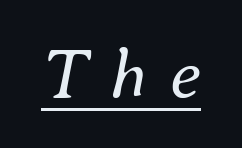
Character widths vary here, with narrow letters taking less room than wide ones. The rendering applies a slant to the glyphs. Emphasis is given by a line drawn under the lettering. The type is letterspaced generously, with wide tracking. Is this a heavy cut? Hardly; it is regular or lighter.
